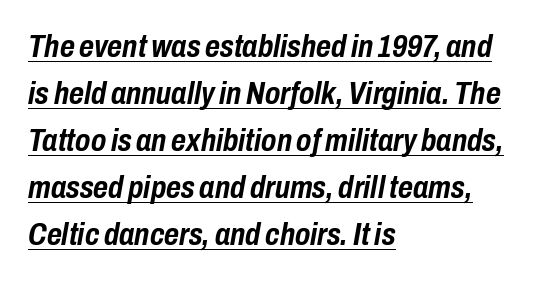
Q: Is the text bold? A: Yes.
Q: Is the text italic (slanted)? A: Yes, it leans right by about 10 degrees.
Q: Is the text underlined? A: Yes.
Q: How is the paragraph aligned? A: Left-aligned.
Q: Is the spacing between letters normal or unusually wide? A: Normal.
Q: Is the spacing between lines tight, normal or loose? A: Normal.
Q: Width (condensed, normal, or wide)? A: Condensed.
Q: Stroke contrast? A: Low.
Q: x-height? A: Medium.
Q: Monospaced? A: No.
